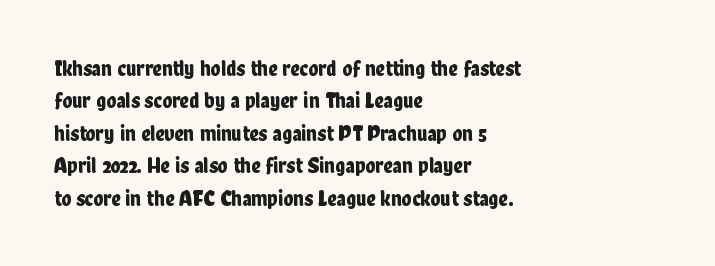
Q: Is the text italic (slanted)? A: No, it is upright.
Q: Is the text underlined? A: No.
Q: How is the paragraph aligned? A: Left-aligned.
Q: Is the spacing between letters normal or unusually wide? A: Normal.
Q: Is the spacing between lines tight, normal or loose? A: Normal.
